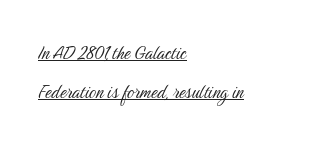
{"bold": "no", "underline": "yes", "align": "left", "line_spacing_ratio": 1.76, "letter_spacing": "normal", "letter_spacing_em": 0.0, "glyph_px": 22}
